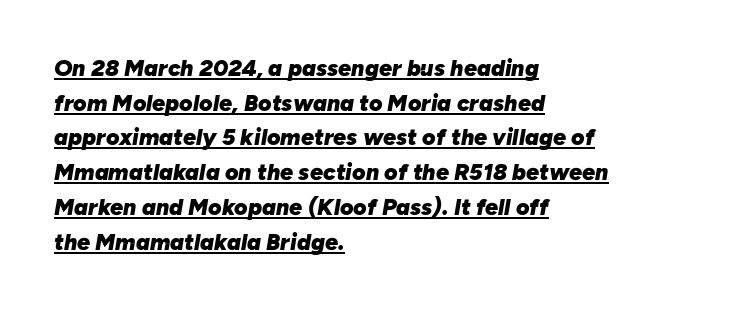
{"italic": "yes", "lean": "right", "slant_degrees": 10, "bold": "yes", "underline": "yes", "align": "left", "line_spacing": "normal", "line_spacing_ratio": 1.51, "letter_spacing": "normal", "letter_spacing_em": 0.0, "glyph_px": 23}
